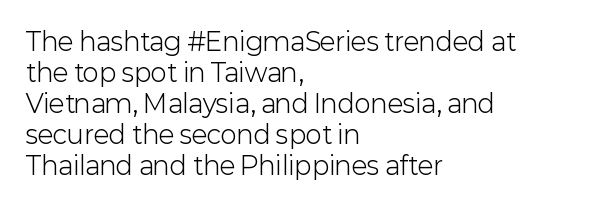
A light-to-regular cut is what we see here. Clear beneath every line of the passage. Vertical strokes here are truly vertical. The passage shown has conventional tracking throughout. Leftover space on each line is placed entirely after the last word.
